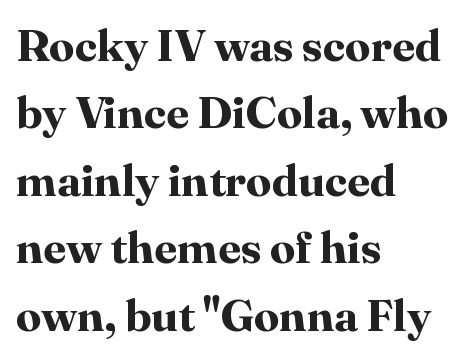
Q: Is the text bold? A: Yes.
Q: Is the text italic (slanted)? A: No, it is upright.
Q: Is the typeface a serif or a sans-serif typeface? A: Serif.
Q: Is the text underlined? A: No.
Q: How is the paragraph aligned? A: Left-aligned.
Q: Is the spacing between letters normal or unusually wide? A: Normal.
Q: Is the spacing between lines tight, normal or loose? A: Normal.
Q: Width (condensed, normal, or wide)? A: Normal.
Q: Stroke contrast? A: High.
Q: x-height? A: Medium.
Q: Monospaced? A: No.
